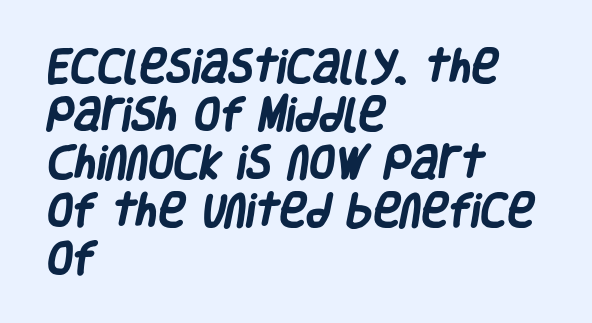
{"serif": "no", "bold": "yes", "weight": "heavy", "width": "condensed", "stroke_contrast": "low", "x_height": "large", "monospaced": "no", "underline": "no", "align": "left", "line_spacing": "normal", "line_spacing_ratio": 1.3, "letter_spacing": "normal", "letter_spacing_em": 0.0, "glyph_px": 37}
